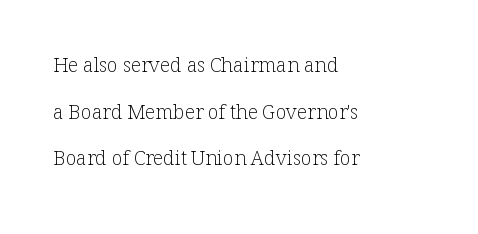
You can tell it's not italic because the verticals are truly vertical. The gaps between neighbouring characters are ordinary and unremarkable. The lines are quadded left. A quiet, ordinary-to-light weight characterises the typeface.
